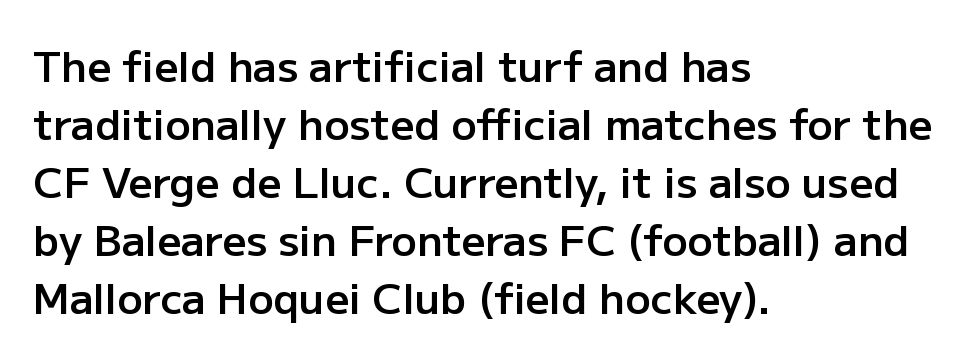
Q: Is the text bold? A: Semi-bold.
Q: Is the text italic (slanted)? A: No, it is upright.
Q: Is the typeface a serif or a sans-serif typeface? A: Sans-serif.
Q: Is the text underlined? A: No.
Q: How is the paragraph aligned? A: Left-aligned.
Q: Is the spacing between letters normal or unusually wide? A: Normal.
Q: Is the spacing between lines tight, normal or loose? A: Normal.
Q: Width (condensed, normal, or wide)? A: Normal.
Q: Stroke contrast? A: Low.
Q: x-height? A: Medium.
Q: Monospaced? A: No.
